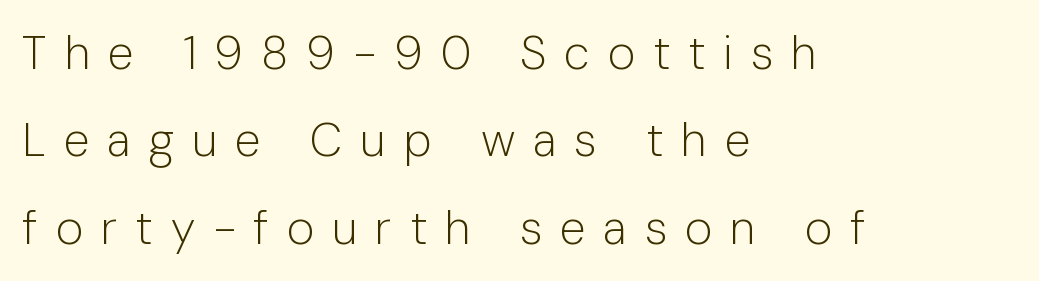
{"serif": "no", "italic": "no", "bold": "no", "weight": "light", "width": "normal", "stroke_contrast": "low", "x_height": "medium", "monospaced": "no", "underline": "no", "align": "left", "line_spacing_ratio": 1.86, "letter_spacing": "wide", "letter_spacing_em": 0.38, "glyph_px": 47}
